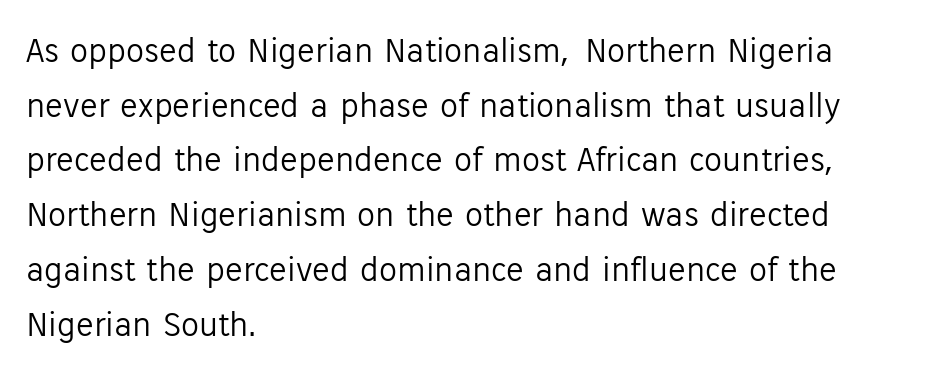
The image shows 36 px light sans-serif type, upright; set left-aligned, normal line spacing (1.52x), normal letter spacing, not underlined; low stroke contrast and a medium x-height.
